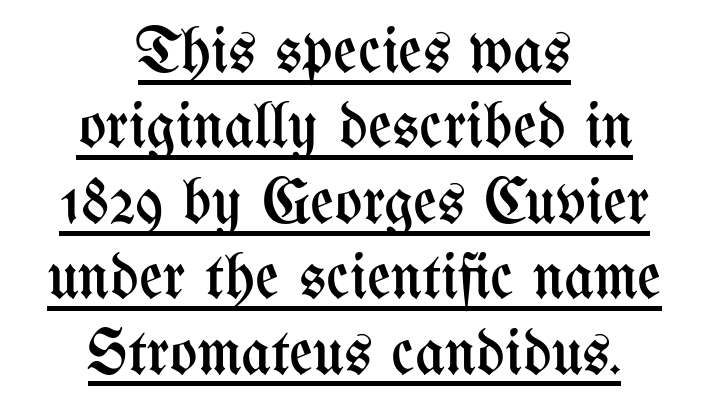
Q: Is the text bold? A: No.
Q: Is the text italic (slanted)? A: No, it is upright.
Q: Is the text underlined? A: Yes.
Q: How is the paragraph aligned? A: Centered.
Q: Is the spacing between letters normal or unusually wide? A: Normal.
Q: Width (condensed, normal, or wide)? A: Condensed.
Q: Stroke contrast? A: Medium.
Q: x-height? A: Medium.
Q: Monospaced? A: No.
